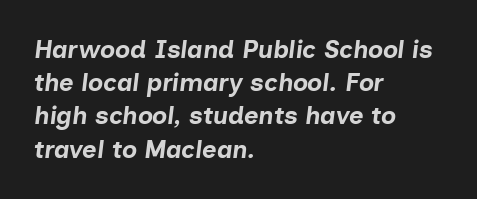
{"italic": "yes", "lean": "right", "slant_degrees": 7, "bold": "yes", "underline": "no", "align": "left", "line_spacing": "normal", "line_spacing_ratio": 1.33, "letter_spacing": "normal", "letter_spacing_em": 0.0, "glyph_px": 25}
